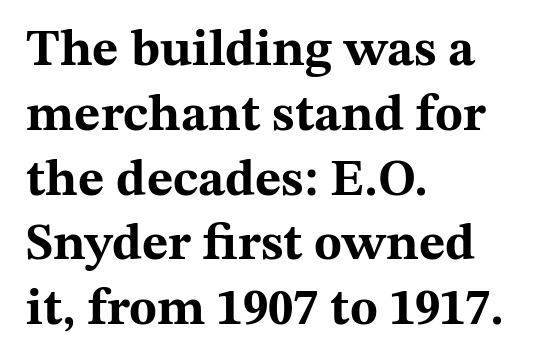
Looks like regular typesetting: each glyph gets only the width it needs. In terms of letterform style, serifs are clearly present. Nope, not italic — everything's standing straight. Typeset ragged right — the left edge is the straight one. Default kerning and tracking; the words read as compact shapes.
